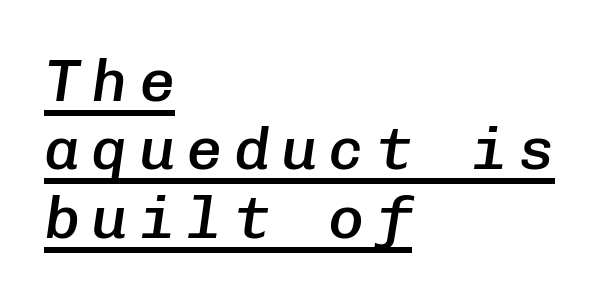
{"italic": "yes", "lean": "right", "slant_degrees": 8, "bold": "semi", "weight": "semibold", "width": "normal", "stroke_contrast": "low", "x_height": "medium", "monospaced": "yes", "underline": "yes", "align": "left", "line_spacing": "tight", "line_spacing_ratio": 1.14, "glyph_px": 60}
